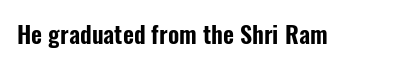
The image shows 24 px text type, upright; set normal letter spacing, not underlined.
